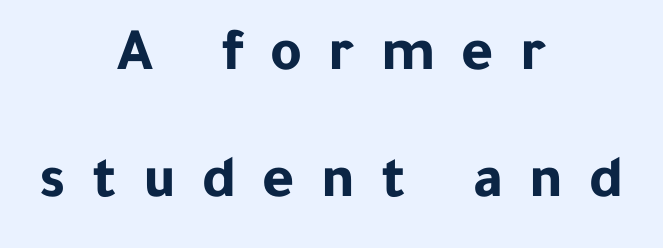
The lettering stays uniformly vertical, giving the passage a roman look. Someone cranked the tracking dial way up on this one. You could fit nearly another row in the gap between these rows. Every letter is thick-stroked: bold, no question.
